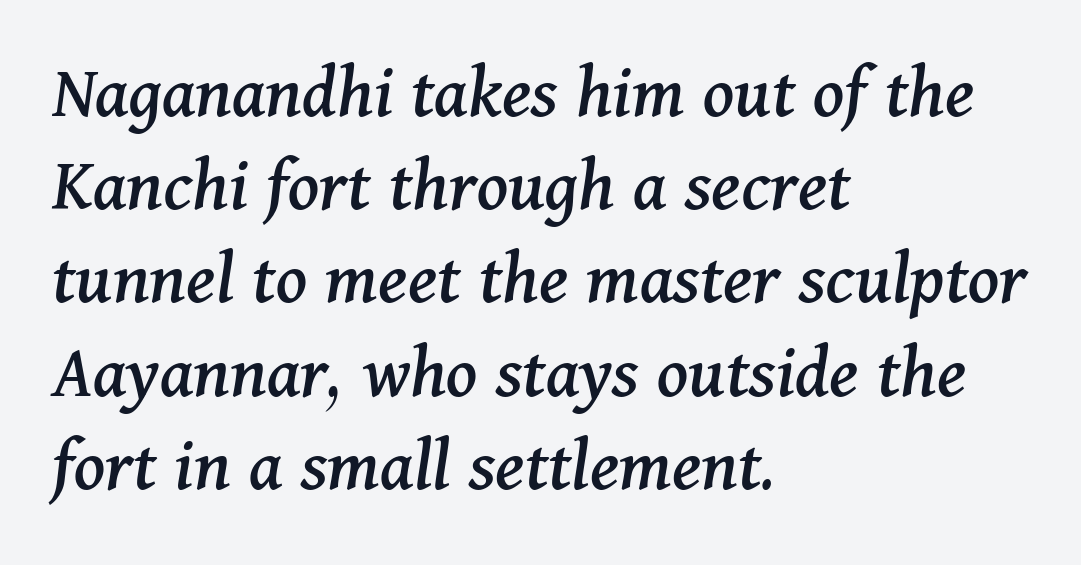
Q: Is the text italic (slanted)? A: Yes, it leans right by about 11 degrees.
Q: Is the typeface a serif or a sans-serif typeface? A: Serif.
Q: Is the text underlined? A: No.
Q: How is the paragraph aligned? A: Left-aligned.
Q: Is the spacing between letters normal or unusually wide? A: Normal.
Q: Width (condensed, normal, or wide)? A: Normal.
Q: Stroke contrast? A: Medium.
Q: x-height? A: Medium.
Q: Monospaced? A: No.
